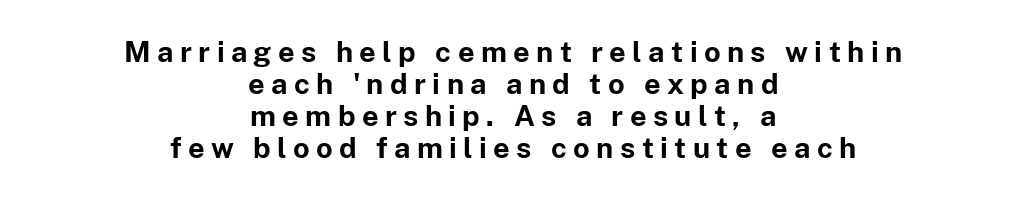
Has an underline been added? It has not. The typesetting leans heavy: a genuine bold. Do the characters align in a grid? No, the font is proportional. Letterform terminals end flat and unadorned throughout the passage. The font's upright variant was chosen for this text. Is the block centered? Yes — each line is placed symmetrically about the middle.
